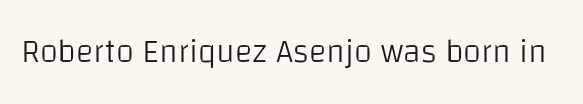
The image shows 33 px light sans-serif type, upright; set normal letter spacing, not underlined; low stroke contrast and a large x-height.
